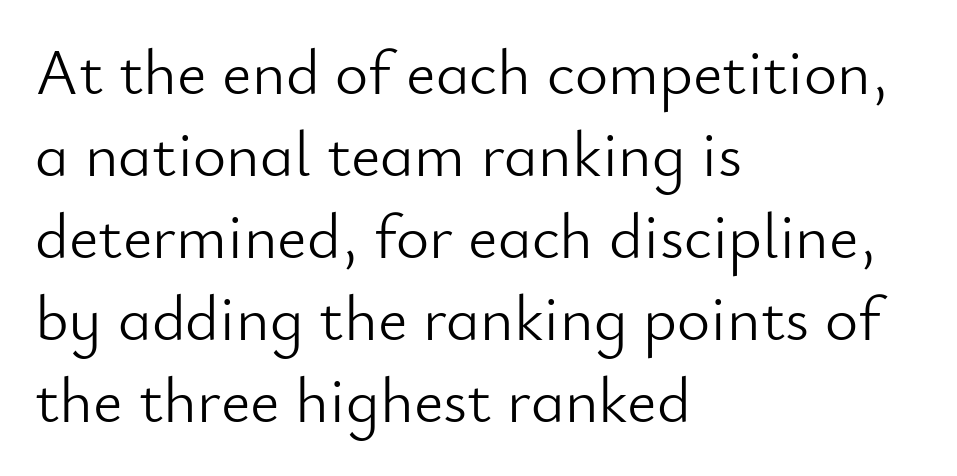
The lines sit at an ordinary, default distance from one another. The glyphs are unaccompanied by any horizontal stroke below them. Unbolded letterforms with no extra heft. Nope, not italic — everything's standing straight. The passage shown is typeset with a sans-serif family. Notice how the passage keeps a crisp vertical edge on the left only.
